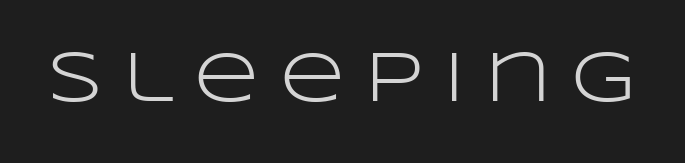
{"serif": "no", "italic": "no", "bold": "no", "weight": "light", "width": "wide", "stroke_contrast": "low", "x_height": "large", "monospaced": "no", "underline": "no", "letter_spacing": "wide", "letter_spacing_em": 0.29, "glyph_px": 71}
